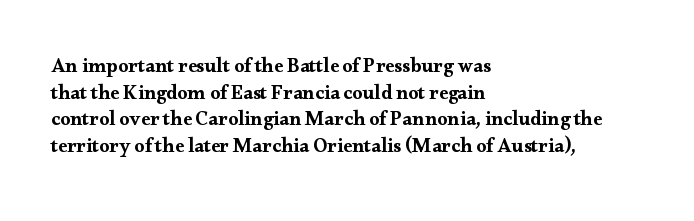
{"italic": "no", "underline": "no", "align": "left", "line_spacing": "normal", "line_spacing_ratio": 1.33, "letter_spacing": "normal", "letter_spacing_em": 0.0, "glyph_px": 20}
